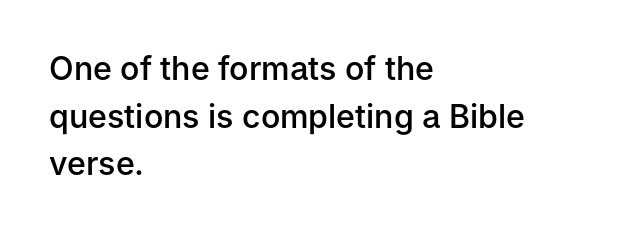
Q: Is the text bold? A: Semi-bold.
Q: Is the text italic (slanted)? A: No, it is upright.
Q: Is the typeface a serif or a sans-serif typeface? A: Sans-serif.
Q: Is the text underlined? A: No.
Q: How is the paragraph aligned? A: Left-aligned.
Q: Is the spacing between letters normal or unusually wide? A: Normal.
Q: Is the spacing between lines tight, normal or loose? A: Normal.
Q: Width (condensed, normal, or wide)? A: Normal.
Q: Stroke contrast? A: Low.
Q: x-height? A: Medium.
Q: Monospaced? A: No.
